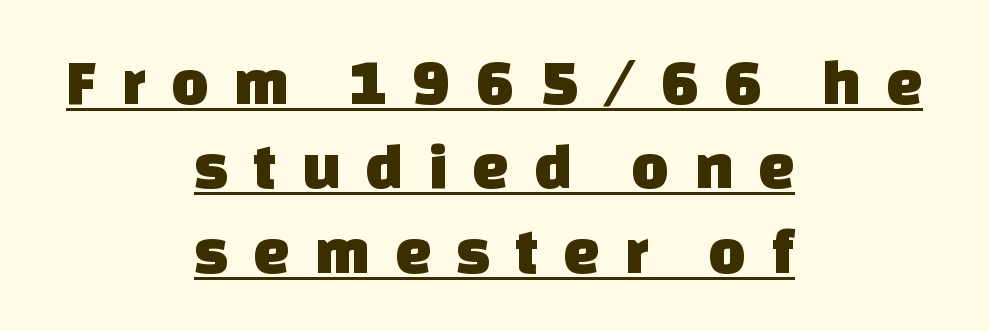
Q: Is the typeface a serif or a sans-serif typeface? A: Sans-serif.
Q: Is the text underlined? A: Yes.
Q: How is the paragraph aligned? A: Centered.
Q: Is the spacing between letters normal or unusually wide? A: Unusually wide.
Q: Is the spacing between lines tight, normal or loose? A: Normal.
Q: Width (condensed, normal, or wide)? A: Normal.
Q: Stroke contrast? A: Low.
Q: x-height? A: Large.
Q: Monospaced? A: No.
